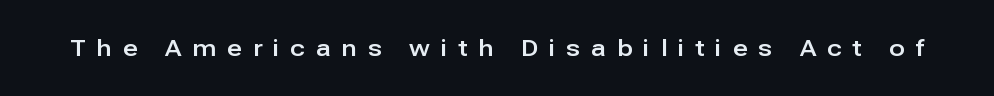
Q: Is the text italic (slanted)? A: No, it is upright.
Q: Is the text underlined? A: No.
Q: Is the spacing between letters normal or unusually wide? A: Unusually wide.
